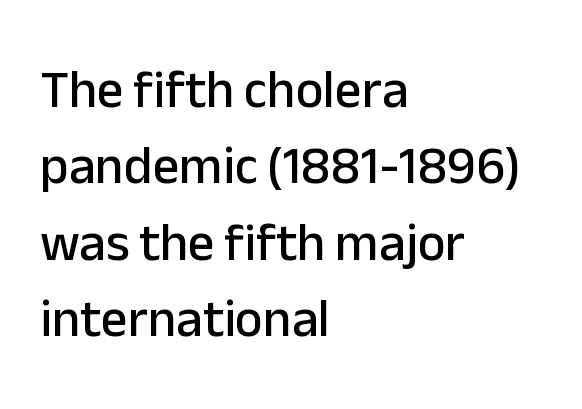
Q: Is the text italic (slanted)? A: No, it is upright.
Q: Is the typeface a serif or a sans-serif typeface? A: Sans-serif.
Q: Is the text underlined? A: No.
Q: How is the paragraph aligned? A: Left-aligned.
Q: Is the spacing between letters normal or unusually wide? A: Normal.
Q: Is the spacing between lines tight, normal or loose? A: Normal.
Q: Width (condensed, normal, or wide)? A: Normal.
Q: Stroke contrast? A: Low.
Q: x-height? A: Medium.
Q: Monospaced? A: No.
